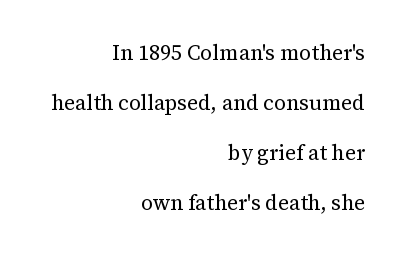
{"italic": "no", "bold": "no", "underline": "no", "align": "right", "line_spacing": "loose", "line_spacing_ratio": 2.38, "letter_spacing": "normal", "letter_spacing_em": 0.0, "glyph_px": 21}
